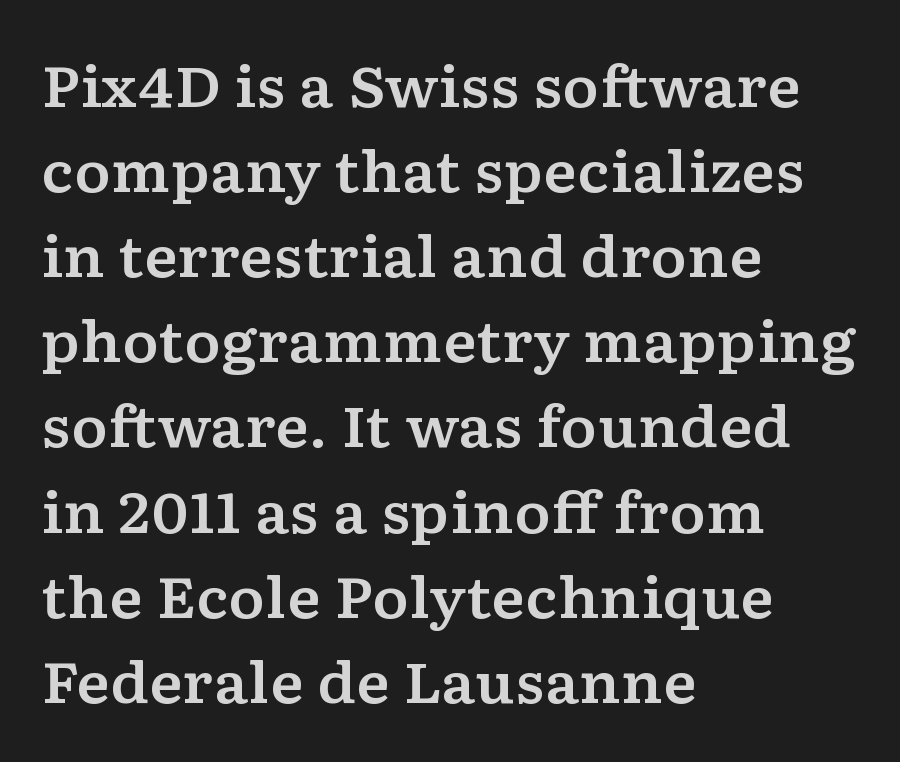
{"serif": "yes", "italic": "no", "width": "wide", "stroke_contrast": "low", "x_height": "medium", "monospaced": "no", "underline": "no", "align": "left", "line_spacing": "normal", "line_spacing_ratio": 1.52, "letter_spacing": "normal", "letter_spacing_em": 0.0, "glyph_px": 56}
